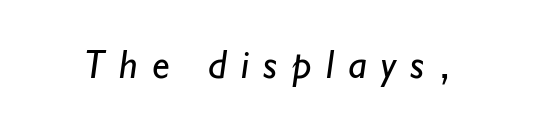
The image shows 40 px regular-weight sans-serif type; set unusually wide letter spacing (+0.36 em), not underlined; low stroke contrast and a small x-height.
